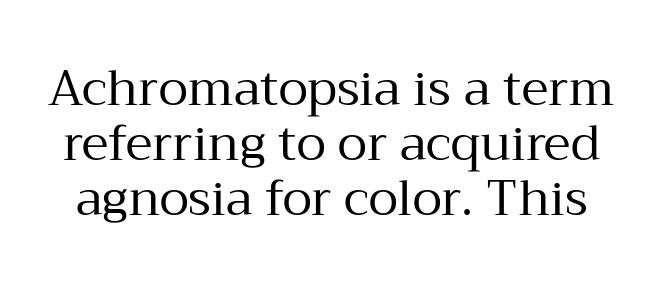
The face used here is proportionally spaced, like ordinary book or web type. The type is set solid horizontally, with unmodified tracking. This is not heavy type; no bold has been used. The designer went with a serif here, giving each stem small feet.
